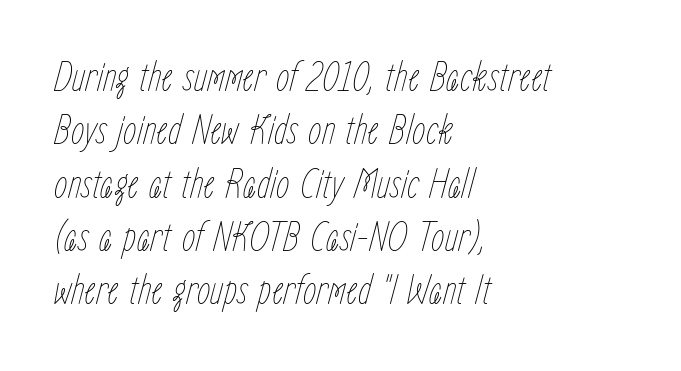
The image shows 43 px thin, condensed type, italic (leaning right); set left-aligned, line spacing 1.24x, normal letter spacing, not underlined; low stroke contrast and a medium x-height.
